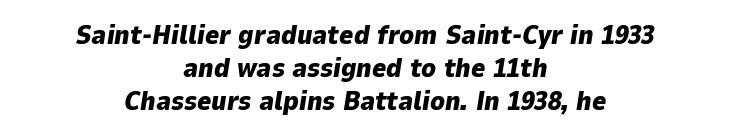
Q: Is the text bold? A: Yes.
Q: Is the text italic (slanted)? A: Yes, it leans right by about 9 degrees.
Q: Is the text underlined? A: No.
Q: How is the paragraph aligned? A: Centered.
Q: Is the spacing between letters normal or unusually wide? A: Normal.
